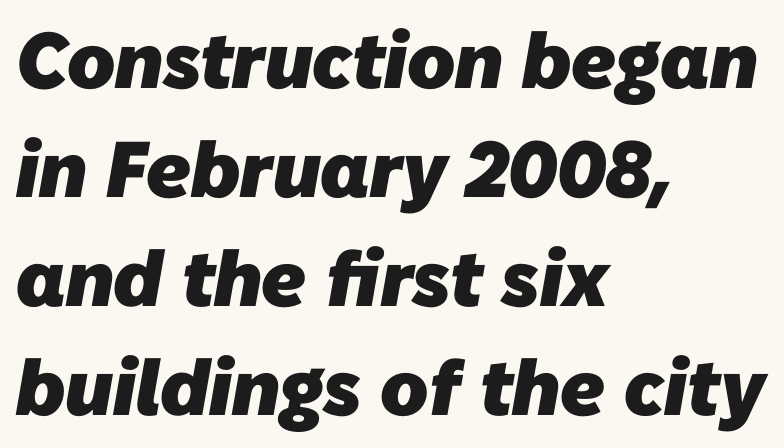
The strokes are fattened all the way to bold. Bare-footed words on every line. The face used here is proportionally spaced, like ordinary book or web type. Compared with a centered layout, this one pins lines to the left instead. Spacing between characters is what you'd get straight out of the box. Students, observe: this is what conventionally led text looks like.
